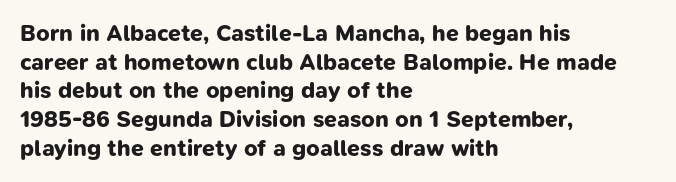
Notice how descenders clear the ascenders below comfortably — that's standard leading. The tracking reads as untouched default to a designer's eye. Stroke thickness is high; the sample reads as a true bold. Descenders hang freely into open space.
